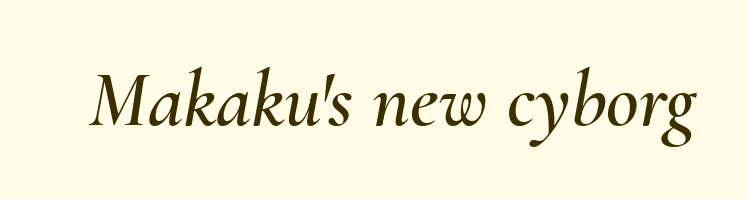
{"italic": "yes", "lean": "right", "slant_degrees": 10, "width": "normal", "stroke_contrast": "medium", "x_height": "small", "monospaced": "no", "underline": "no", "letter_spacing": "normal", "letter_spacing_em": 0.0, "glyph_px": 80}
